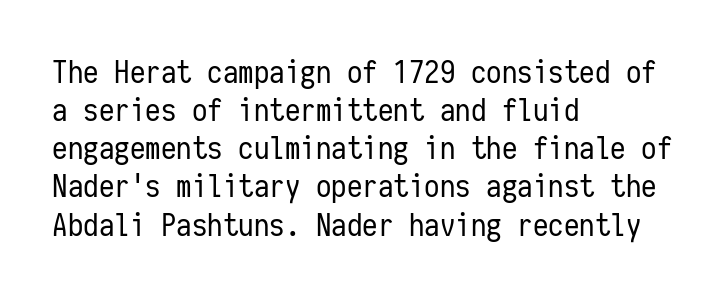
Designer's note — italics off, roman on. If you drew a ruler down the left edge, every line would touch it. This rendering leaves character spacing at its baseline value. You can tell from the bare stems that sans-serif type was used. No chunkiness to these letters — they're not bold. The letters march in equal steps, a hallmark of fixed-pitch type.
